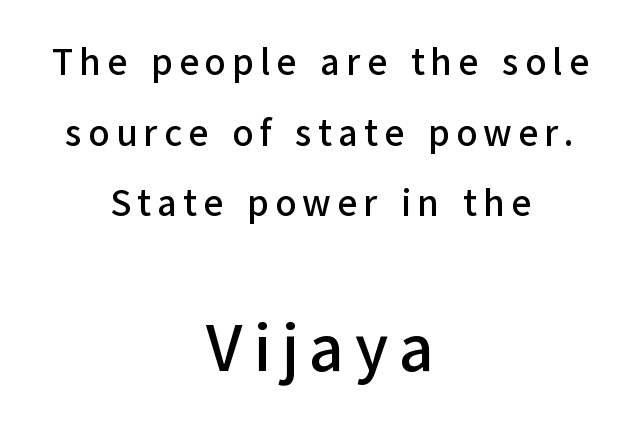
{"serif": "no", "italic": "no", "width": "normal", "stroke_contrast": "low", "x_height": "medium", "monospaced": "no", "underline": "no", "align": "center", "line_spacing_ratio": 1.86, "larger_block": "second", "size_ratio": 1.76, "glyph_px": 67}
